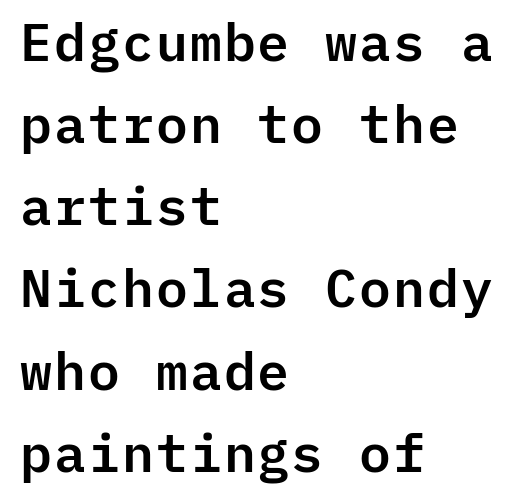
The image shows 53 px sans-serif type, upright, monospaced; set left-aligned, normal line spacing (1.55x), normal letter spacing, not underlined; low stroke contrast and a medium x-height.
